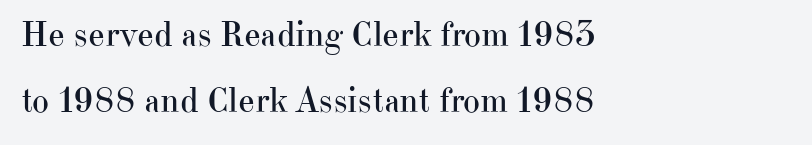
The image shows 36 px regular-weight serif type, upright; set left-aligned, line spacing 1.83x, normal letter spacing, not underlined; high stroke contrast and a small x-height.
